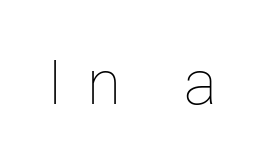
The image shows 62 px thin type, upright; set unusually wide letter spacing (+0.39 em), not underlined; low stroke contrast and a medium x-height.
